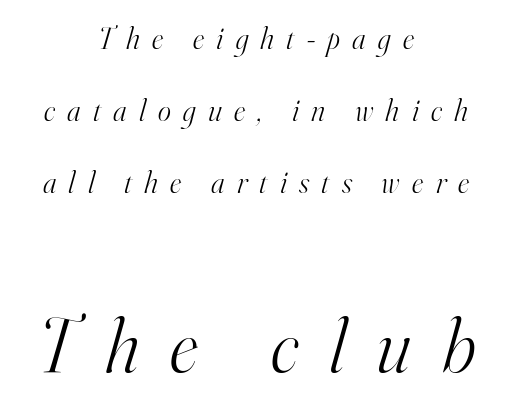
Q: Is the text bold? A: No.
Q: Is the text italic (slanted)? A: Yes, it leans right by about 16 degrees.
Q: Is the typeface a serif or a sans-serif typeface? A: Serif.
Q: Is the text underlined? A: No.
Q: How is the paragraph aligned? A: Centered.
Q: Is the spacing between letters normal or unusually wide? A: Unusually wide.
Q: Is the spacing between lines tight, normal or loose? A: Loose.
Q: Which block of text is set in a larger size, the first (top) or the second (bottom)? A: The second (bottom) one.
Q: Width (condensed, normal, or wide)? A: Normal.
Q: Stroke contrast? A: High.
Q: x-height? A: Small.
Q: Monospaced? A: No.
